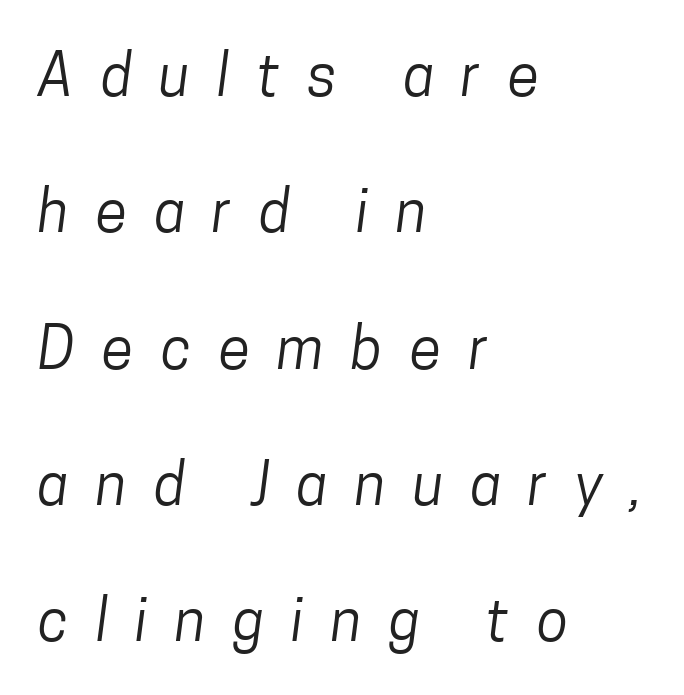
{"serif": "no", "bold": "no", "weight": "regular", "width": "condensed", "stroke_contrast": "low", "x_height": "medium", "monospaced": "no", "underline": "no", "align": "left", "line_spacing": "loose", "line_spacing_ratio": 2.35, "letter_spacing": "wide", "letter_spacing_em": 0.47, "glyph_px": 58}
